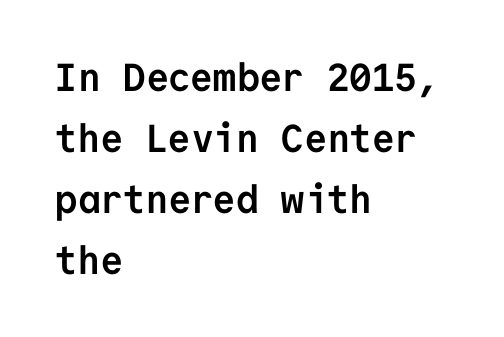
Q: Is the text bold? A: Yes.
Q: Is the text italic (slanted)? A: No, it is upright.
Q: Is the typeface a serif or a sans-serif typeface? A: Sans-serif.
Q: Is the text underlined? A: No.
Q: How is the paragraph aligned? A: Left-aligned.
Q: Is the spacing between letters normal or unusually wide? A: Normal.
Q: Is the spacing between lines tight, normal or loose? A: Normal.
Q: Width (condensed, normal, or wide)? A: Normal.
Q: Stroke contrast? A: Low.
Q: x-height? A: Medium.
Q: Monospaced? A: Yes.
